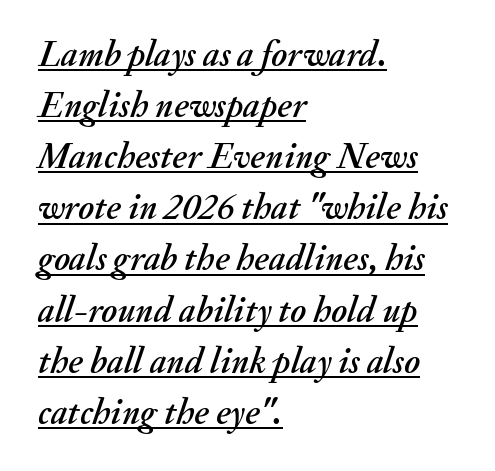
The image shows 36 px text type, italic (leaning right); set left-aligned, normal line spacing (1.42x), normal letter spacing, underlined; medium stroke contrast and a small x-height.
